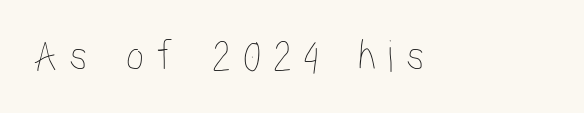
It's the straight-up-and-down kind of type. Any mark beneath the type? The region is blank. Character widths vary here, with narrow letters taking less room than wide ones. The tracking jumps out immediately: characters are airy and widely separated.
